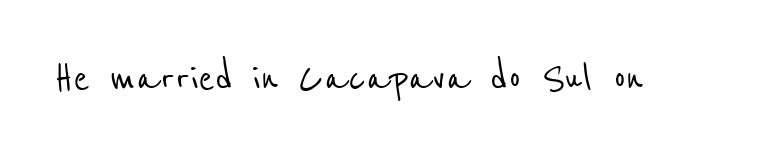
Q: Is the typeface a serif or a sans-serif typeface? A: Sans-serif.
Q: Is the text underlined? A: No.
Q: Is the spacing between letters normal or unusually wide? A: Normal.
Q: Width (condensed, normal, or wide)? A: Condensed.
Q: Stroke contrast? A: Low.
Q: x-height? A: Medium.
Q: Monospaced? A: No.
